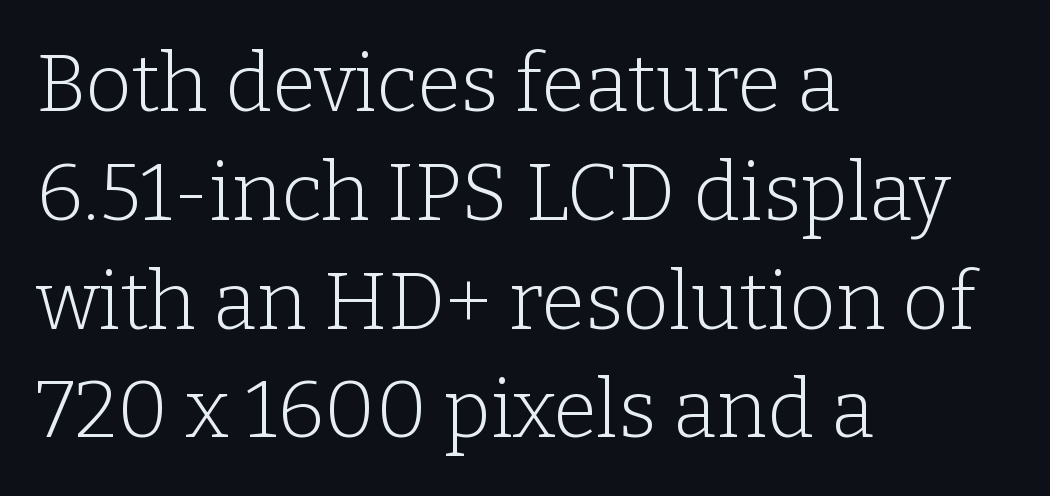
{"serif": "yes", "italic": "no", "bold": "no", "weight": "light", "width": "normal", "stroke_contrast": "low", "x_height": "medium", "monospaced": "no", "underline": "no", "align": "left", "line_spacing": "normal", "line_spacing_ratio": 1.36, "letter_spacing": "normal", "letter_spacing_em": 0.0, "glyph_px": 80}
